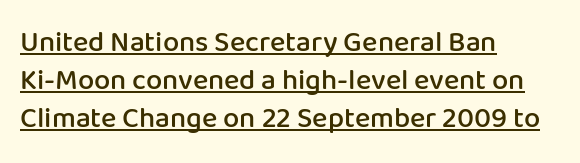
The image shows 29 px semibold sans-serif type, upright; set left-aligned, normal line spacing (1.31x), normal letter spacing, underlined; low stroke contrast and a medium x-height.
